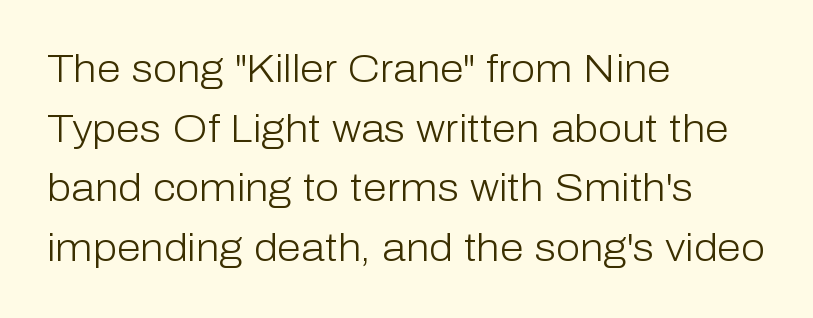
{"serif": "no", "italic": "no", "bold": "no", "weight": "light", "width": "normal", "stroke_contrast": "low", "x_height": "medium", "monospaced": "no", "underline": "no", "align": "left", "line_spacing": "normal", "line_spacing_ratio": 1.53, "letter_spacing": "normal", "letter_spacing_em": 0.0, "glyph_px": 39}
